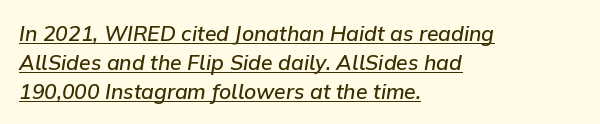
{"italic": "yes", "lean": "right", "slant_degrees": 9, "bold": "semi", "underline": "yes", "align": "left", "line_spacing": "normal", "line_spacing_ratio": 1.38, "letter_spacing": "normal", "letter_spacing_em": 0.0, "glyph_px": 21}
